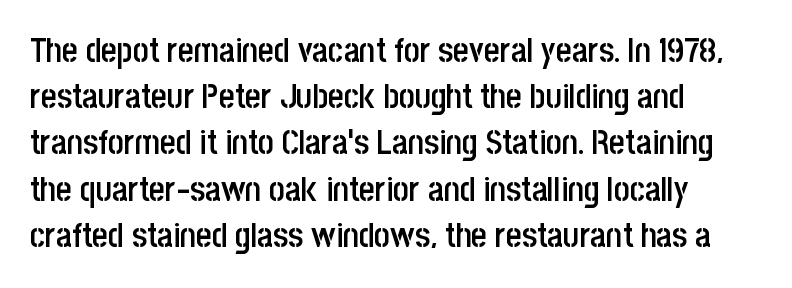
Q: Is the text bold? A: Semi-bold.
Q: Is the text italic (slanted)? A: No, it is upright.
Q: Is the typeface a serif or a sans-serif typeface? A: Sans-serif.
Q: Is the text underlined? A: No.
Q: How is the paragraph aligned? A: Left-aligned.
Q: Is the spacing between letters normal or unusually wide? A: Normal.
Q: Is the spacing between lines tight, normal or loose? A: Normal.
Q: Width (condensed, normal, or wide)? A: Condensed.
Q: Stroke contrast? A: Low.
Q: x-height? A: Large.
Q: Monospaced? A: No.
